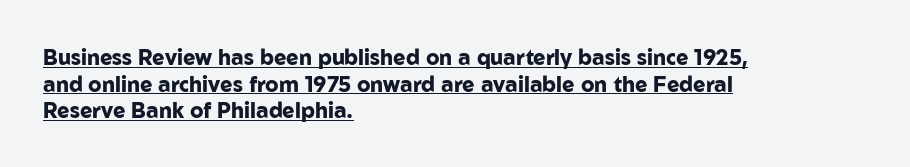
The image shows 21 px bold type, upright; set left-aligned, normal line spacing (1.27x), normal letter spacing, underlined.
